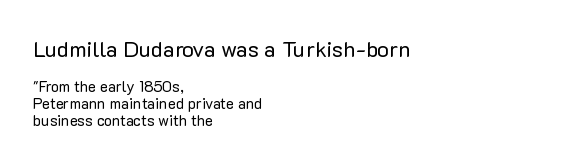
Q: Is the text bold? A: No.
Q: Is the text italic (slanted)? A: No, it is upright.
Q: Is the text underlined? A: No.
Q: How is the paragraph aligned? A: Left-aligned.
Q: Is the spacing between letters normal or unusually wide? A: Normal.
Q: Is the spacing between lines tight, normal or loose? A: Tight.
Q: Which block of text is set in a larger size, the first (top) or the second (bottom)? A: The first (top) one.
